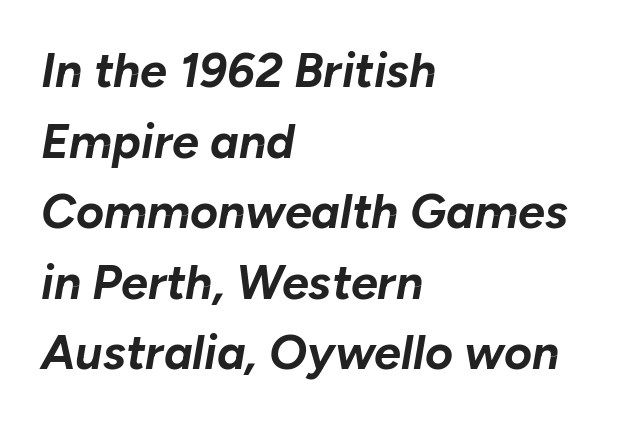
The block of text has a typical density, with ordinary space between rows. The rendering uses natural spacing where letterforms have individual widths. The text carries the slant typical of an italic or oblique font. Compared with an ordinary text face, these strokes are far heavier — a full bold. Caption: multi-line text, flush left, ragged right.
